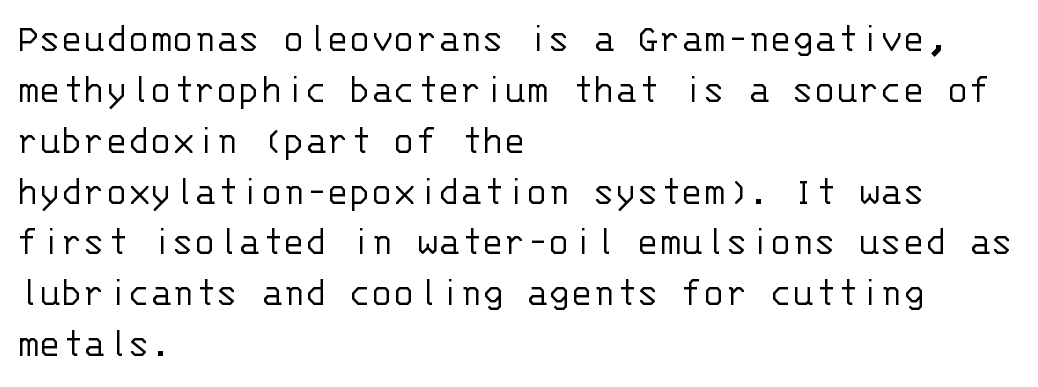
The image shows 41 px light sans-serif type, upright, monospaced; set left-aligned, line spacing 1.24x, normal letter spacing, not underlined; low stroke contrast and a large x-height.
